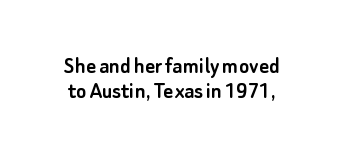
Q: Is the text italic (slanted)? A: No, it is upright.
Q: Is the text underlined? A: No.
Q: Is the spacing between letters normal or unusually wide? A: Normal.
Q: Is the spacing between lines tight, normal or loose? A: Tight.
